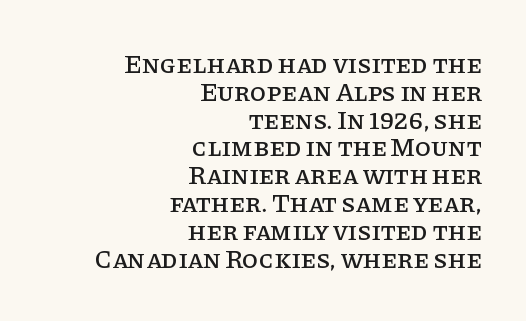
{"italic": "no", "underline": "no", "align": "right", "line_spacing": "tight", "line_spacing_ratio": 1.07, "letter_spacing": "normal", "letter_spacing_em": 0.0, "glyph_px": 26}
